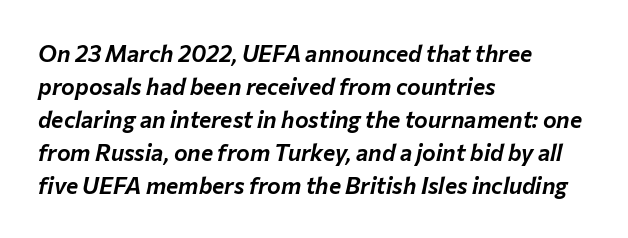
Slanted lettering throughout. The passage shown has conventional tracking throughout. The vertical gap from one line to the next is medium. No word sits above an underline. The typesetter chose a ragged-right arrangement here.
